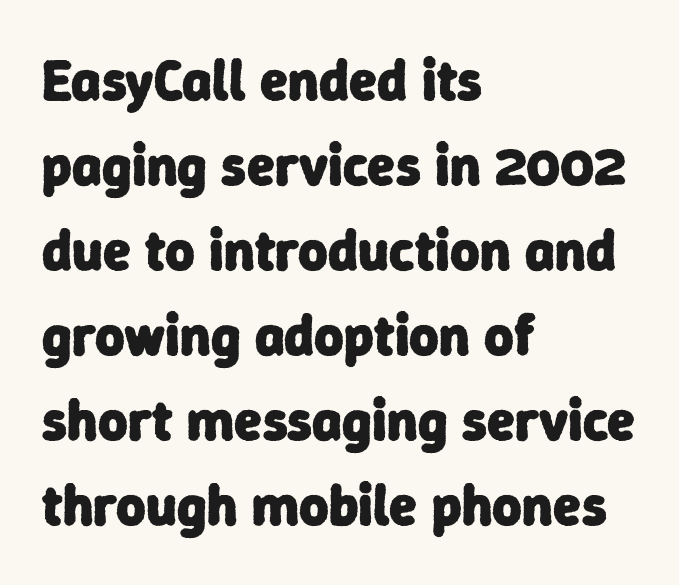
{"serif": "no", "bold": "yes", "weight": "heavy", "width": "normal", "stroke_contrast": "low", "x_height": "medium", "monospaced": "no", "underline": "no", "align": "left", "line_spacing": "normal", "line_spacing_ratio": 1.49, "letter_spacing": "normal", "letter_spacing_em": 0.0, "glyph_px": 57}
